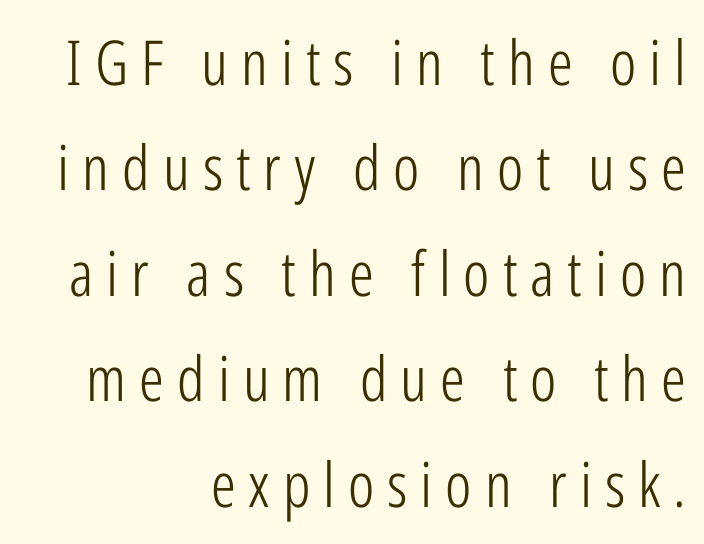
The image shows 62 px light, condensed sans-serif type, upright; set right-aligned, normal line spacing (1.7x), unusually wide letter spacing (+0.21 em), not underlined; low stroke contrast and a medium x-height.
